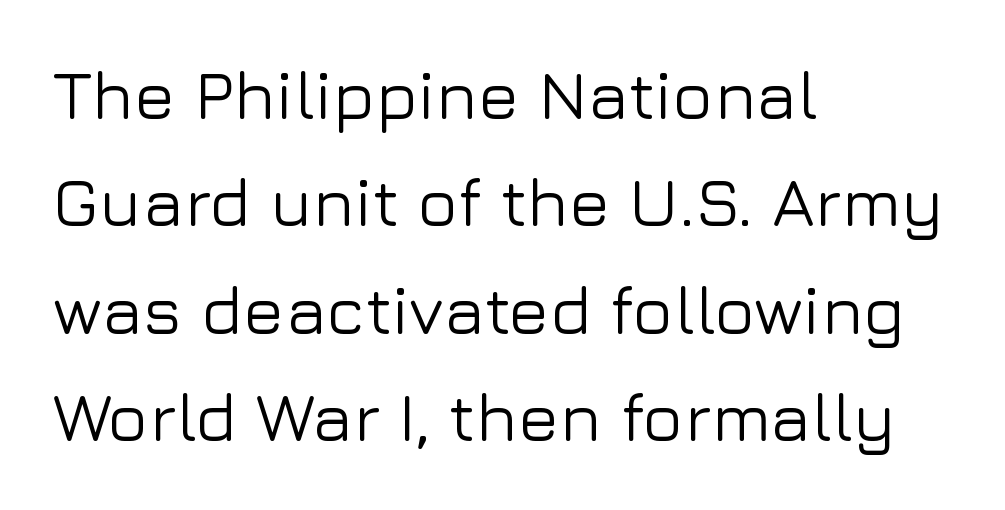
The image shows 68 px sans-serif type, upright; set left-aligned, normal line spacing (1.58x), normal letter spacing, not underlined; low stroke contrast and a medium x-height.
